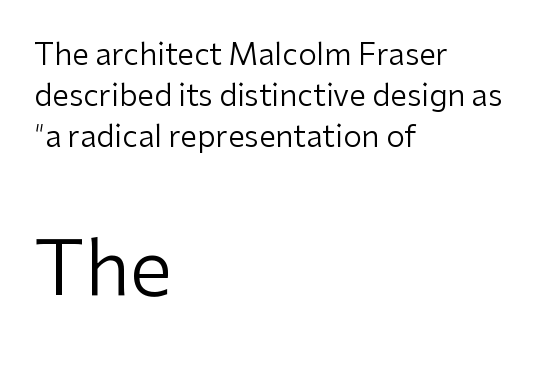
Q: Is the text bold? A: No.
Q: Is the text italic (slanted)? A: No, it is upright.
Q: Is the typeface a serif or a sans-serif typeface? A: Sans-serif.
Q: Is the text underlined? A: No.
Q: How is the paragraph aligned? A: Left-aligned.
Q: Is the spacing between letters normal or unusually wide? A: Normal.
Q: Is the spacing between lines tight, normal or loose? A: Normal.
Q: Which block of text is set in a larger size, the first (top) or the second (bottom)? A: The second (bottom) one.
Q: Width (condensed, normal, or wide)? A: Normal.
Q: Stroke contrast? A: Low.
Q: x-height? A: Medium.
Q: Monospaced? A: No.
